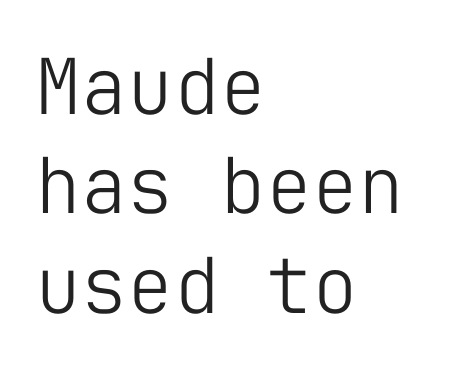
Summary of vertical rhythm: regular, with standard interline spacing. Note the uniform advance width — an 'i' takes as much space as an 'm'. Default kerning and tracking; the words read as compact shapes. No letter is thick-stroked: the sample isn't bold.
